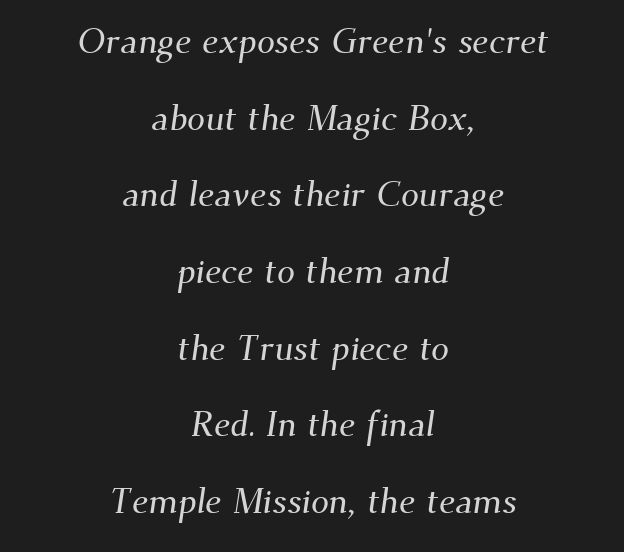
Check where the strokes stop: tiny serifs finish them off. You could fit nearly another row in the gap between these rows. The line texture is even and compact thanks to regular tracking. The letters advance in unequal steps, a hallmark of proportional type. Nobody drew a line under any word here.
